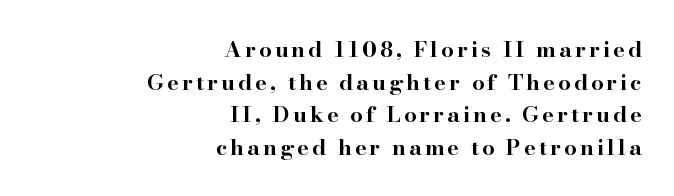
Q: Is the text bold? A: Yes.
Q: Is the text italic (slanted)? A: No, it is upright.
Q: Is the text underlined? A: No.
Q: How is the paragraph aligned? A: Right-aligned.
Q: Is the spacing between lines tight, normal or loose? A: Normal.
